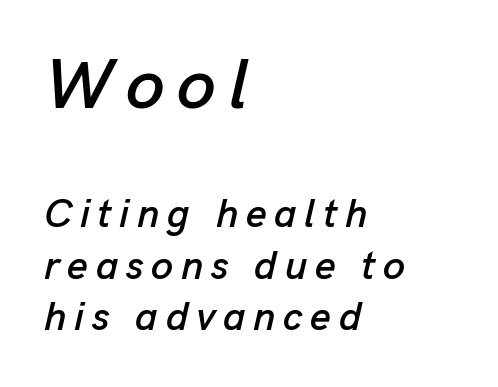
{"italic": "yes", "lean": "right", "slant_degrees": 13, "width": "normal", "stroke_contrast": "low", "x_height": "medium", "monospaced": "no", "underline": "no", "align": "left", "line_spacing": "normal", "line_spacing_ratio": 1.29, "larger_block": "first", "size_ratio": 1.75, "glyph_px": 70}
